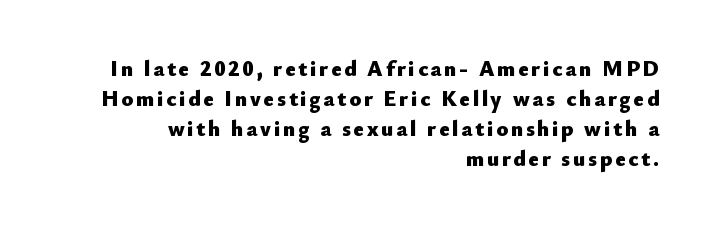
The image shows 22 px bold type, upright; set right-aligned, normal line spacing (1.37x), not underlined.
